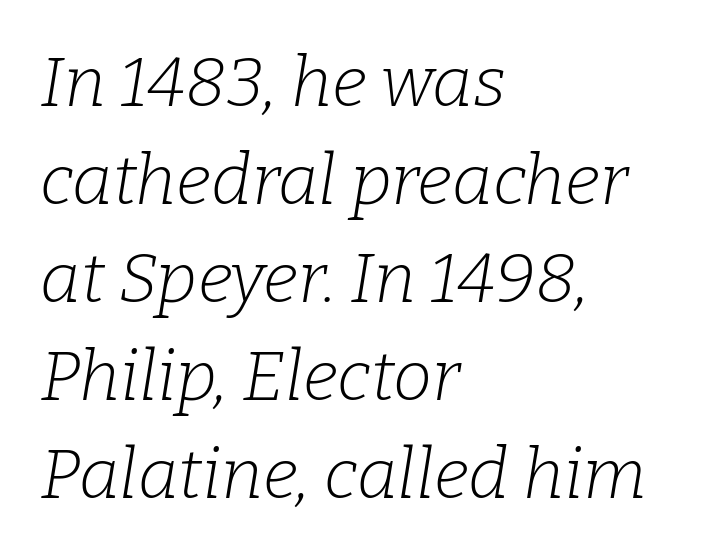
The typesetter chose a ragged-right arrangement here. Lines of text with bare space underneath. Each stroke keeps to a modest, everyday thickness or less. Tall strokes in this sample are angled rather than plumb. The block of text has a typical density, with ordinary space between rows.
